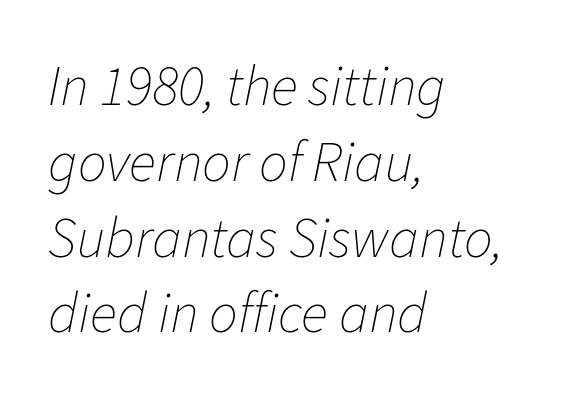
Q: Is the text bold? A: No.
Q: Is the text italic (slanted)? A: Yes, it leans right by about 11 degrees.
Q: Is the text underlined? A: No.
Q: How is the paragraph aligned? A: Left-aligned.
Q: Is the spacing between letters normal or unusually wide? A: Normal.
Q: Is the spacing between lines tight, normal or loose? A: Normal.
Q: Width (condensed, normal, or wide)? A: Normal.
Q: Stroke contrast? A: Low.
Q: x-height? A: Medium.
Q: Monospaced? A: No.
